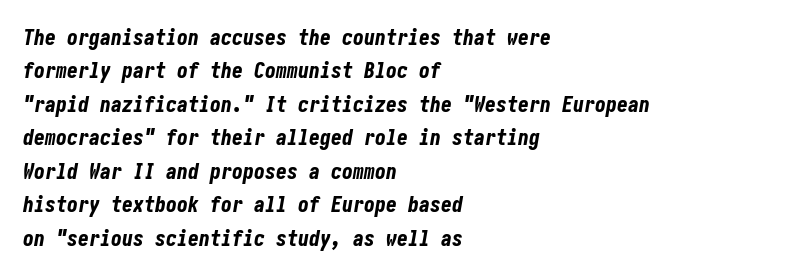
{"italic": "yes", "lean": "right", "slant_degrees": 10, "bold": "yes", "underline": "no", "align": "left", "line_spacing": "normal", "line_spacing_ratio": 1.52, "letter_spacing": "normal", "letter_spacing_em": 0.0, "glyph_px": 22}
